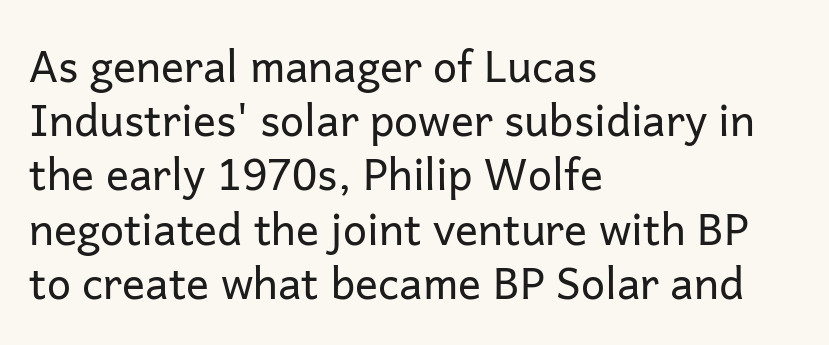
Tracking value appears to be zero — textbook default spacing. Descender tails drop into unmarked territory. The passage shown is not bold in any degree. The rendering uses natural spacing where letterforms have individual widths. Leftover space on each line is placed entirely after the last word. Designer's note — italics off, roman on.
